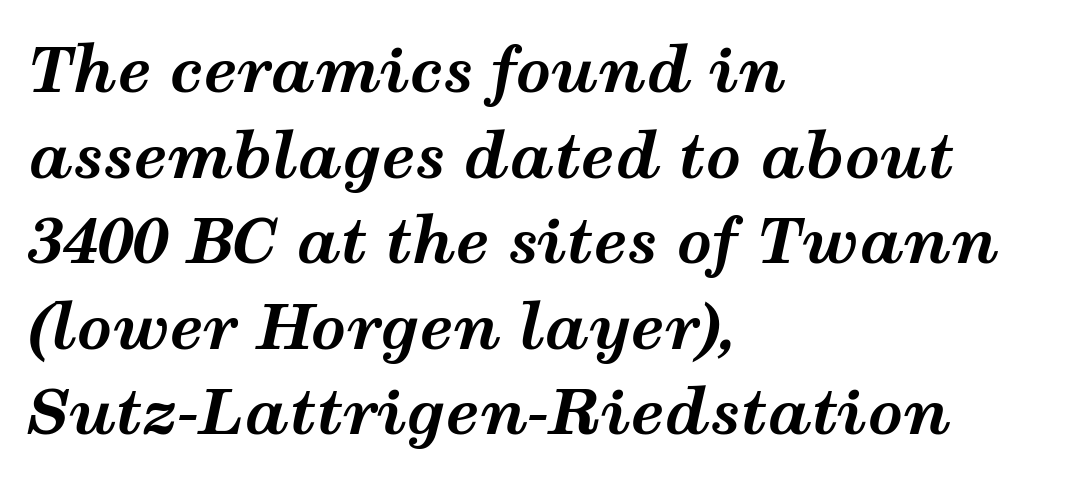
How would I describe the line gaps? Plain and ordinary. These lines are rendered in a variable-pitch font. Quick note: underline off. Observe the ordinary spacing: letters are neighbours, not strangers.
